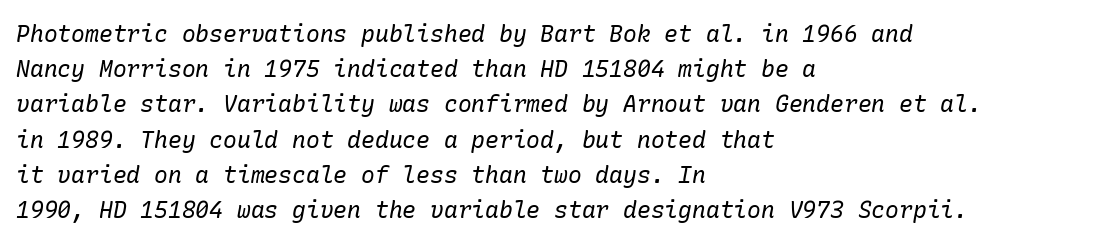
Counters stay open thanks to moderate or lighter strokes. This rendering uses left alignment, leaving the right contour irregular. Spacing between characters is what you'd get straight out of the box. Reading down the column, the eye jumps a familiar distance to each next line.
